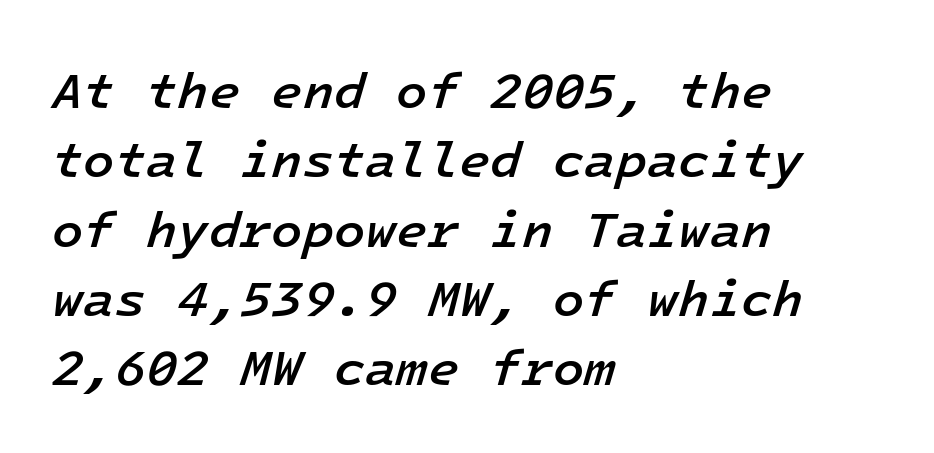
Every row of glyphs begins at an identical x-position on the left. The space between consecutive lines is moderate. A typesetter would call this monospace, since all characters share one set width. Just letters on the line, the space beneath them empty. Set as a demibold, roughly 600 on the weight scale. The specimen reads as italic at a glance.
